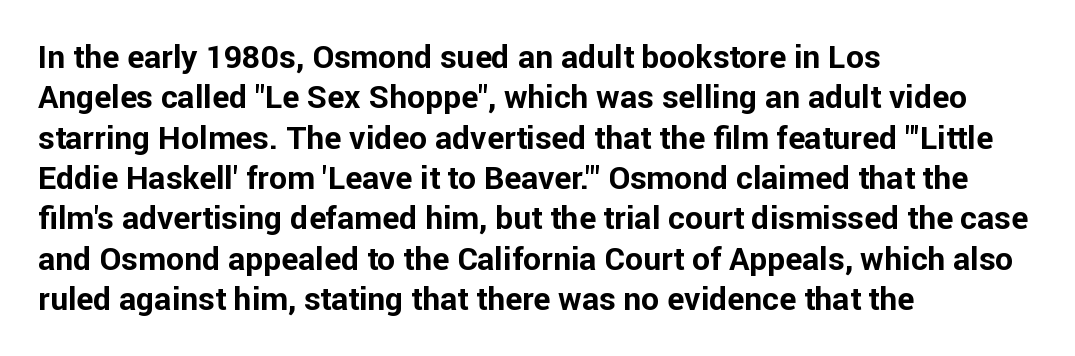
The image shows 32 px bold sans-serif type, upright; set left-aligned, normal line spacing (1.26x), normal letter spacing, not underlined; low stroke contrast and a medium x-height.
